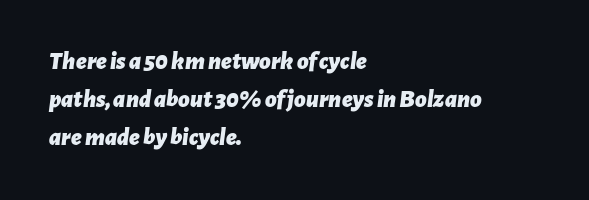
Notice how the passage keeps a crisp vertical edge on the left only. Spacing between characters is what you'd get straight out of the box. The passage shown stacks its lines at a standard gap. Plain, unruled lines of type.
